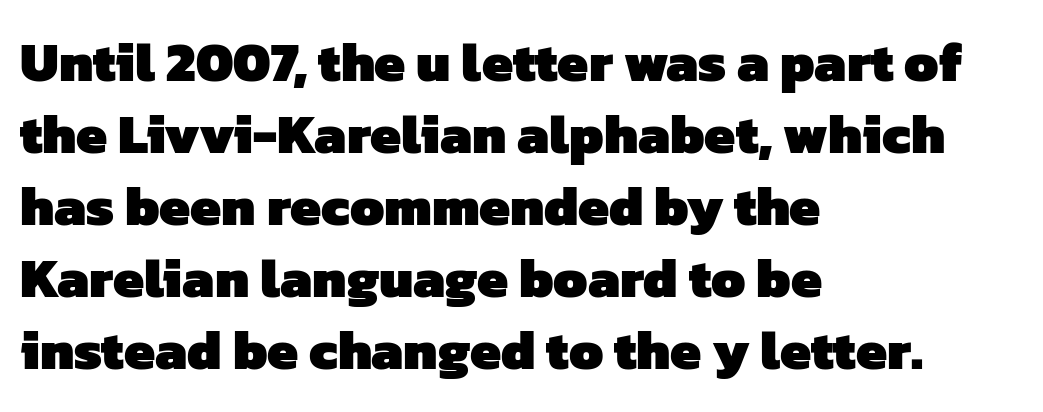
Q: Is the text bold? A: Yes.
Q: Is the typeface a serif or a sans-serif typeface? A: Sans-serif.
Q: Is the text underlined? A: No.
Q: How is the paragraph aligned? A: Left-aligned.
Q: Is the spacing between letters normal or unusually wide? A: Normal.
Q: Is the spacing between lines tight, normal or loose? A: Normal.
Q: Width (condensed, normal, or wide)? A: Normal.
Q: Stroke contrast? A: Low.
Q: x-height? A: Medium.
Q: Monospaced? A: No.
